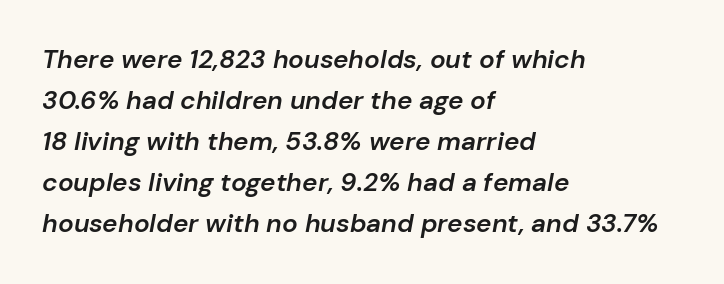
Bare-footed words on every line. Would a proofreader flag this as italicized? Yes. Honestly, the row spacing looks completely unremarkable. Weight check: semibold — heavier than regular, not quite bold. These lines keep a tight, regular rhythm from letter to letter. The passage is arranged the way most books set body copy — flush left.
